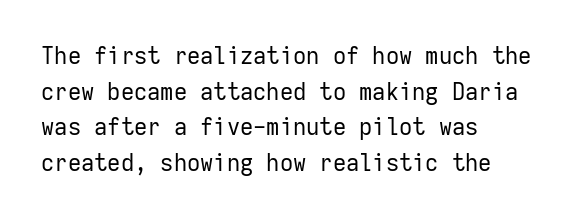
{"italic": "no", "bold": "no", "underline": "no", "align": "left", "line_spacing": "normal", "line_spacing_ratio": 1.55, "letter_spacing": "normal", "letter_spacing_em": 0.0, "glyph_px": 23}
